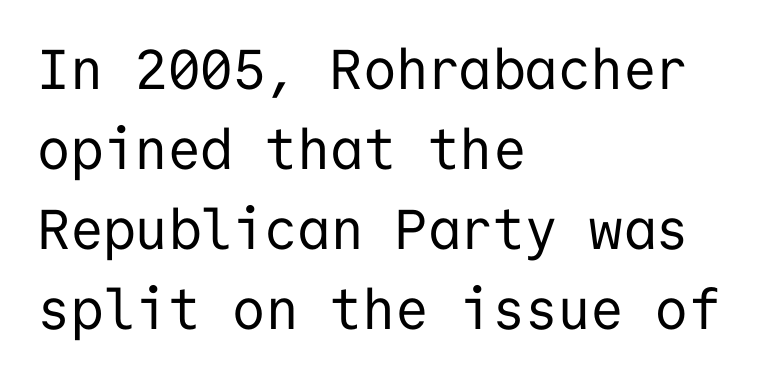
Q: Is the text bold? A: No.
Q: Is the text italic (slanted)? A: No, it is upright.
Q: Is the typeface a serif or a sans-serif typeface? A: Sans-serif.
Q: Is the text underlined? A: No.
Q: How is the paragraph aligned? A: Left-aligned.
Q: Is the spacing between letters normal or unusually wide? A: Normal.
Q: Is the spacing between lines tight, normal or loose? A: Normal.
Q: Width (condensed, normal, or wide)? A: Normal.
Q: Stroke contrast? A: Low.
Q: x-height? A: Medium.
Q: Monospaced? A: Yes.
